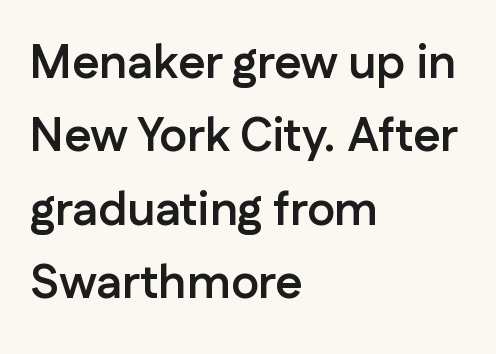
Q: Is the text bold? A: Yes.
Q: Is the text italic (slanted)? A: No, it is upright.
Q: Is the typeface a serif or a sans-serif typeface? A: Sans-serif.
Q: Is the text underlined? A: No.
Q: How is the paragraph aligned? A: Left-aligned.
Q: Is the spacing between letters normal or unusually wide? A: Normal.
Q: Is the spacing between lines tight, normal or loose? A: Normal.
Q: Width (condensed, normal, or wide)? A: Normal.
Q: Stroke contrast? A: Low.
Q: x-height? A: Medium.
Q: Monospaced? A: No.
